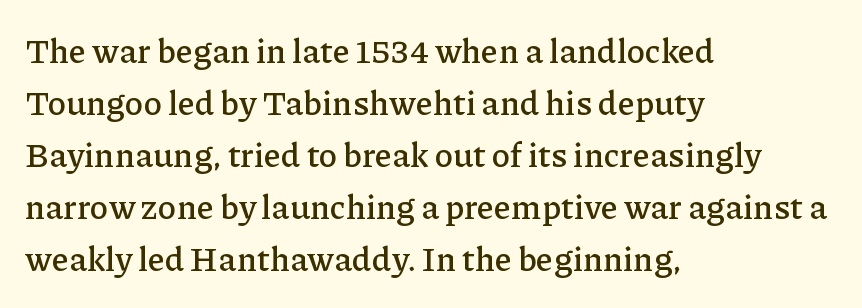
{"serif": "yes", "italic": "no", "width": "normal", "stroke_contrast": "low", "x_height": "medium", "monospaced": "no", "underline": "no", "align": "left", "line_spacing": "normal", "line_spacing_ratio": 1.53, "letter_spacing": "normal", "letter_spacing_em": 0.0, "glyph_px": 34}
